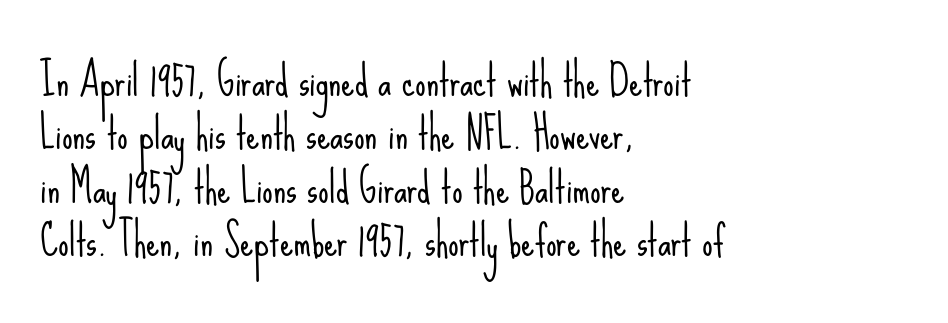
Q: Is the text bold? A: No.
Q: Is the text italic (slanted)? A: No, it is upright.
Q: Is the typeface a serif or a sans-serif typeface? A: Sans-serif.
Q: Is the text underlined? A: No.
Q: How is the paragraph aligned? A: Left-aligned.
Q: Is the spacing between letters normal or unusually wide? A: Normal.
Q: Is the spacing between lines tight, normal or loose? A: Normal.
Q: Width (condensed, normal, or wide)? A: Condensed.
Q: Stroke contrast? A: Low.
Q: x-height? A: Small.
Q: Monospaced? A: No.
